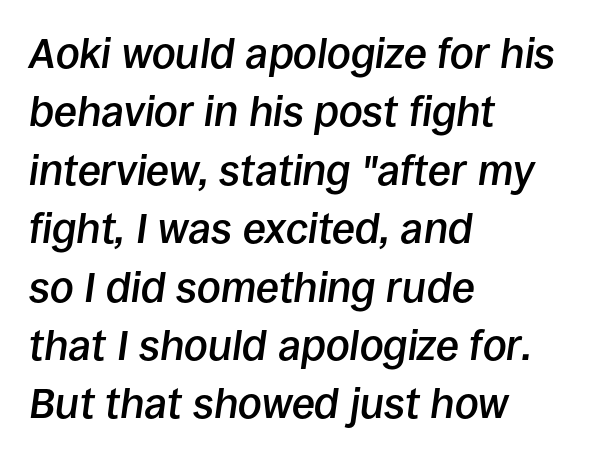
Does extra space separate the letters? No, they use regular spacing. A typesetter would call this proportional, since set widths differ per character. The specimen reads as italic at a glance. Short and long lines alike share a common starting point at left.
